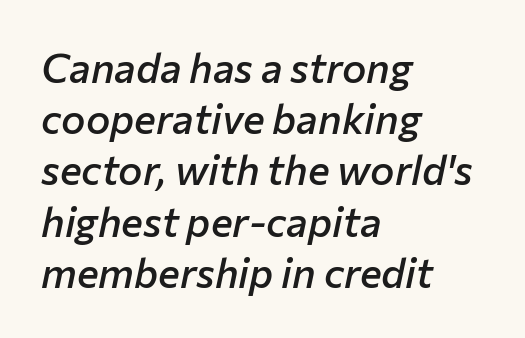
{"italic": "yes", "lean": "right", "slant_degrees": 12, "bold": "semi", "weight": "semibold", "width": "normal", "stroke_contrast": "low", "x_height": "medium", "monospaced": "no", "underline": "no", "align": "left", "line_spacing": "normal", "line_spacing_ratio": 1.25, "letter_spacing": "normal", "letter_spacing_em": 0.0, "glyph_px": 41}
